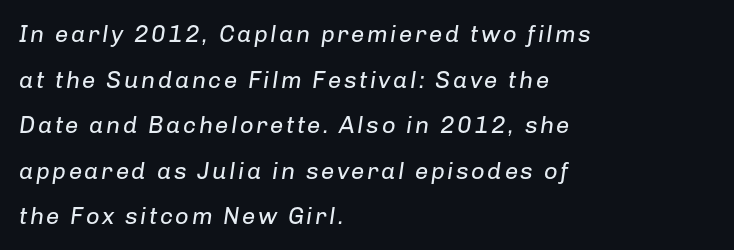
{"italic": "yes", "lean": "right", "slant_degrees": 8, "bold": "no", "underline": "no", "align": "left", "line_spacing": "loose", "line_spacing_ratio": 1.9, "glyph_px": 24}
